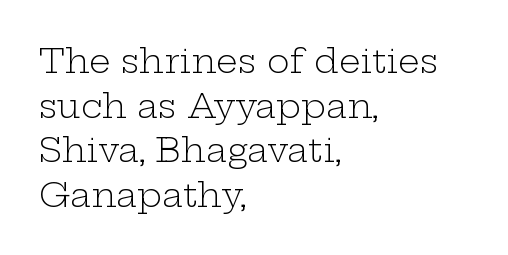
The image shows 34 px light, wide serif type, upright; set left-aligned, normal line spacing (1.31x), normal letter spacing, not underlined; low stroke contrast and a medium x-height.
